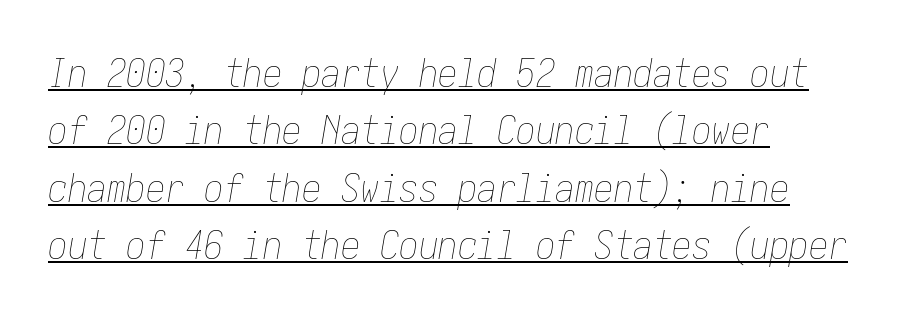
{"italic": "yes", "lean": "right", "slant_degrees": 10, "bold": "no", "weight": "thin", "width": "condensed", "stroke_contrast": "low", "x_height": "medium", "underline": "yes", "line_spacing": "normal", "line_spacing_ratio": 1.47, "letter_spacing": "normal", "letter_spacing_em": 0.0, "glyph_px": 39}
